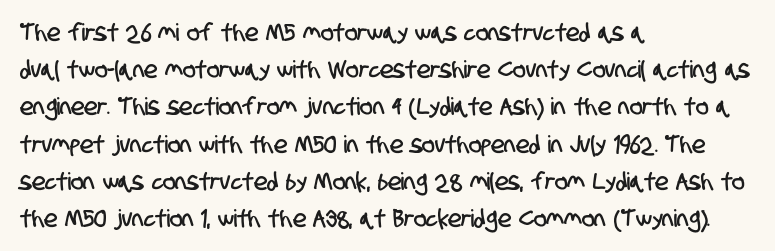
{"underline": "no", "align": "left", "line_spacing": "normal", "line_spacing_ratio": 1.55, "letter_spacing": "normal", "letter_spacing_em": 0.0, "glyph_px": 24}
